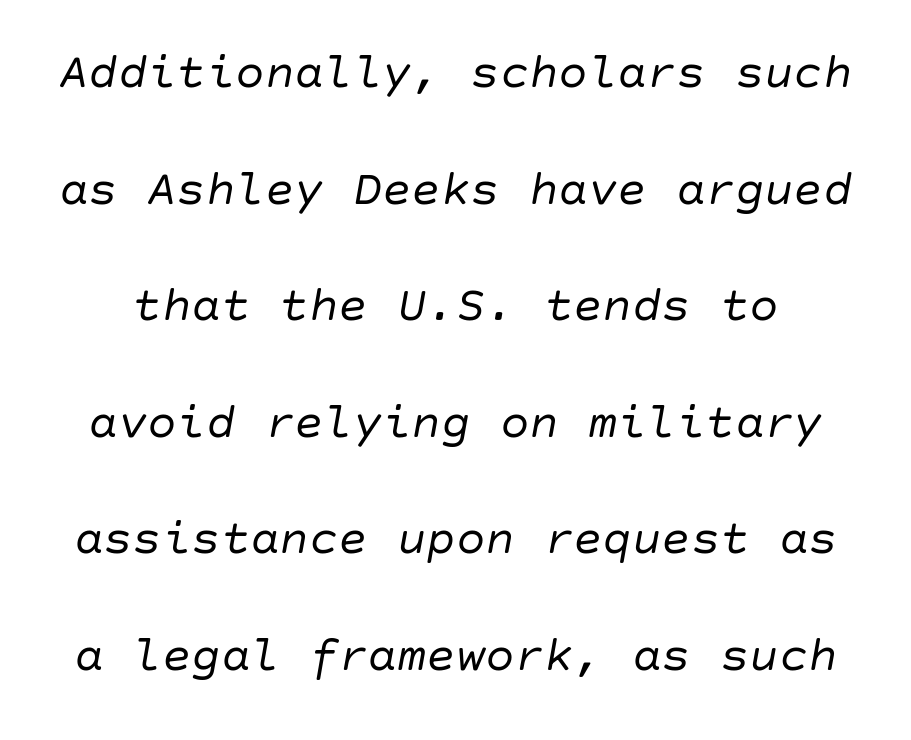
The image shows 49 px regular-weight type, italic (leaning right); set loose line spacing (2.38x), normal letter spacing, not underlined; low stroke contrast and a large x-height.
